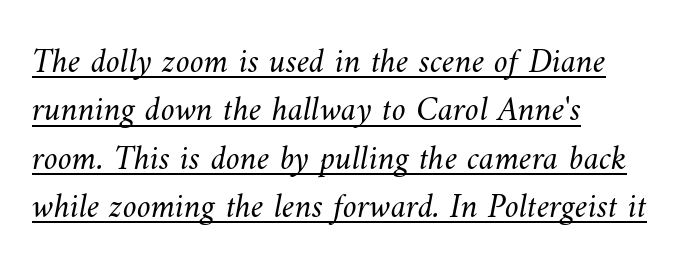
Q: Is the text bold? A: No.
Q: Is the text underlined? A: Yes.
Q: How is the paragraph aligned? A: Left-aligned.
Q: Is the spacing between letters normal or unusually wide? A: Normal.
Q: Is the spacing between lines tight, normal or loose? A: Normal.
Q: Width (condensed, normal, or wide)? A: Normal.
Q: Stroke contrast? A: Medium.
Q: x-height? A: Small.
Q: Monospaced? A: No.
